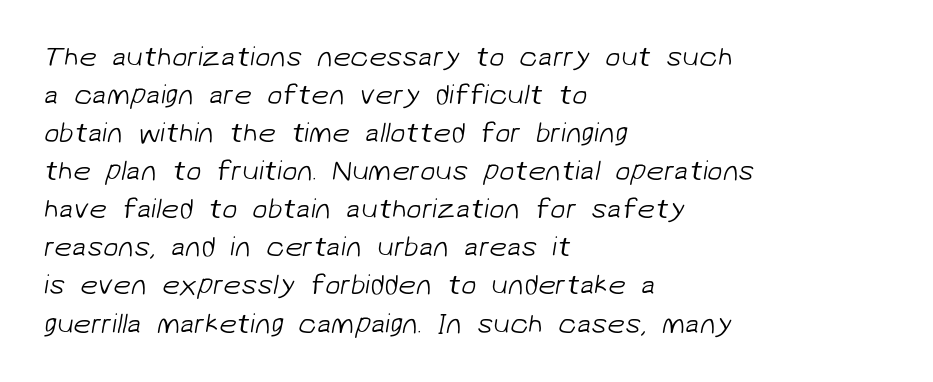
Q: Is the text bold? A: No.
Q: Is the typeface a serif or a sans-serif typeface? A: Sans-serif.
Q: Is the text underlined? A: No.
Q: How is the paragraph aligned? A: Left-aligned.
Q: Is the spacing between letters normal or unusually wide? A: Normal.
Q: Is the spacing between lines tight, normal or loose? A: Normal.
Q: Width (condensed, normal, or wide)? A: Normal.
Q: Stroke contrast? A: Low.
Q: x-height? A: Medium.
Q: Monospaced? A: No.
